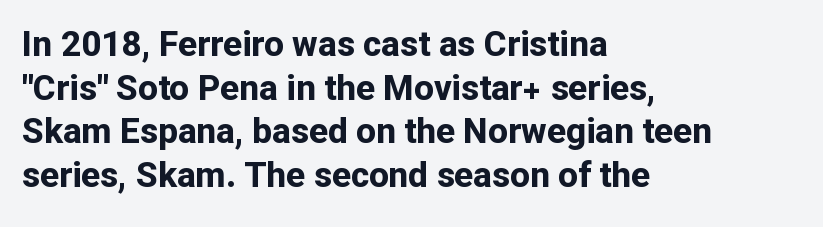
Rule under the text: the space is simply empty. Do the characters align in a grid? No, the font is proportional. Each word holds together tightly as a unit, with standard inter-letter gaps. Does the type have serifs? No, each stem ends abruptly. The sample has been set heavy, in full bold.
